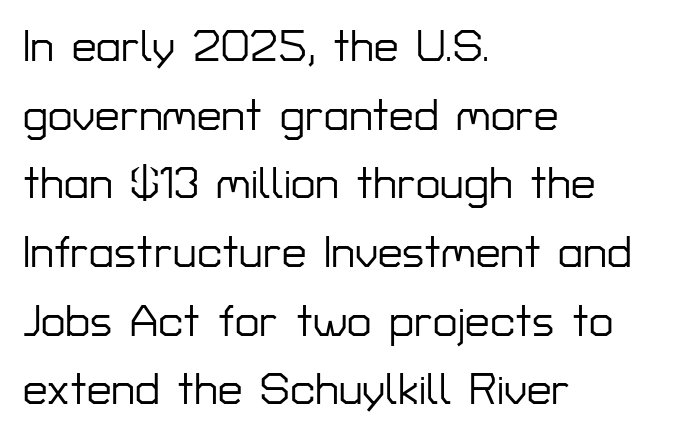
Nope, no serifs anywhere on these letters. The letters sit at their default tracking, neither squeezed nor spread. Rendered with straight, roman letterforms. The foot of each line stays bare and open.
